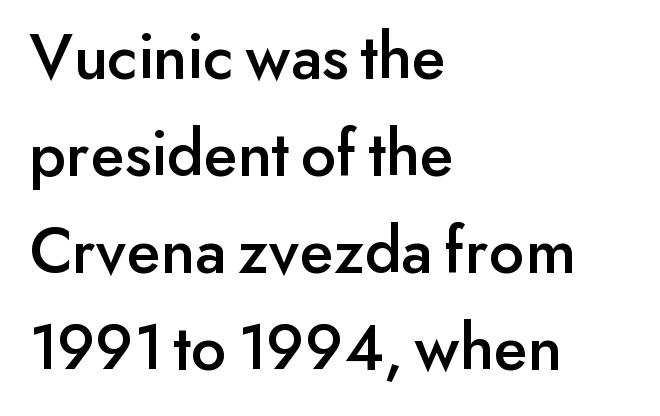
{"serif": "no", "italic": "no", "width": "normal", "stroke_contrast": "low", "x_height": "small", "monospaced": "no", "underline": "no", "align": "left", "line_spacing": "normal", "line_spacing_ratio": 1.45, "letter_spacing": "normal", "letter_spacing_em": 0.0, "glyph_px": 67}
